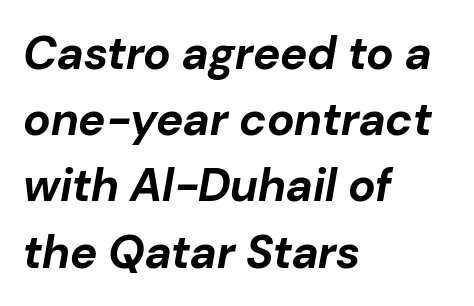
{"italic": "yes", "lean": "right", "slant_degrees": 10, "bold": "yes", "weight": "bold", "width": "normal", "stroke_contrast": "low", "x_height": "medium", "monospaced": "no", "underline": "no", "align": "left", "line_spacing": "normal", "line_spacing_ratio": 1.44, "letter_spacing": "normal", "letter_spacing_em": 0.0, "glyph_px": 46}
